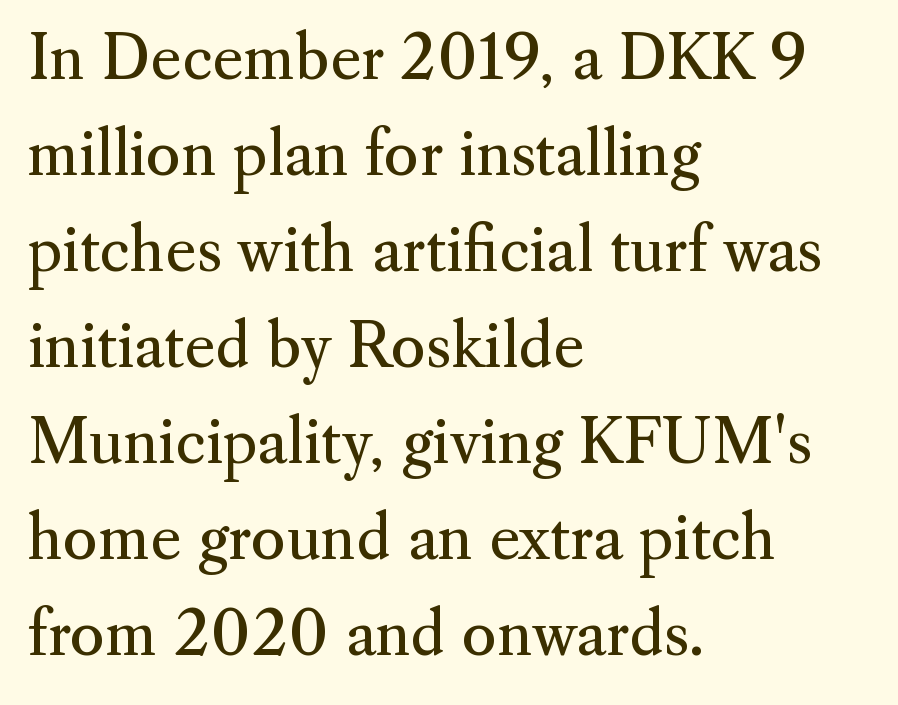
If you measured baseline to baseline, you'd find a middling distance. The axis of the letterforms is exactly vertical. The lines in this sample share a left origin and differ only in where they stop. Underlining? Definitely not there. Note: serifs present on the glyphs.
